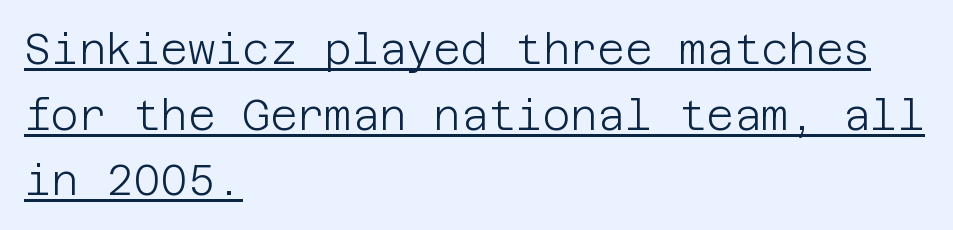
{"serif": "no", "italic": "no", "bold": "no", "weight": "light", "width": "normal", "stroke_contrast": "low", "x_height": "large", "underline": "yes", "align": "left", "line_spacing": "normal", "line_spacing_ratio": 1.56, "letter_spacing": "normal", "letter_spacing_em": 0.0, "glyph_px": 42}
